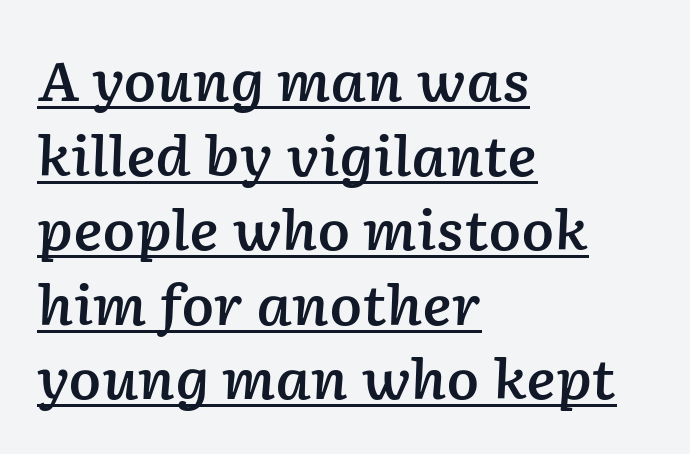
Does the lettering tilt? It does — this is italic. The typesetting leans somewhat heavy: a semibold. Does the leading feel generous? No, just average. The face used here appears with an underline applied.
